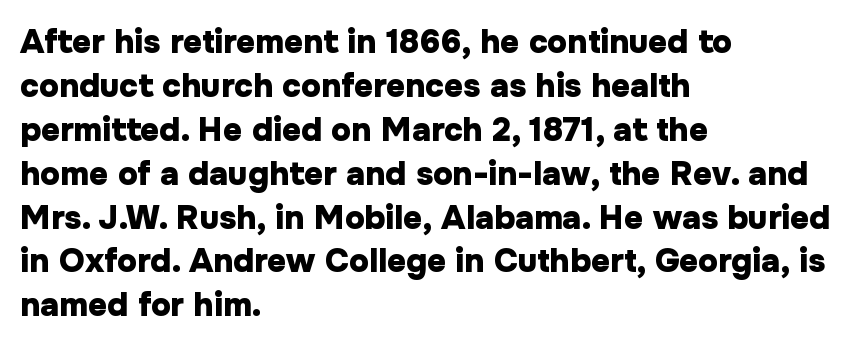
{"serif": "no", "italic": "no", "bold": "yes", "weight": "heavy", "width": "normal", "stroke_contrast": "low", "x_height": "medium", "monospaced": "no", "underline": "no", "align": "left", "line_spacing": "normal", "line_spacing_ratio": 1.33, "letter_spacing": "normal", "letter_spacing_em": 0.0, "glyph_px": 33}
